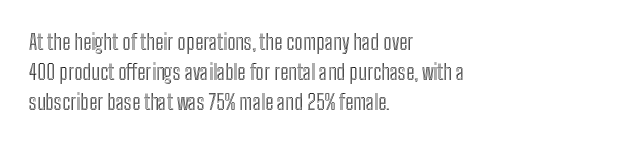
{"italic": "no", "underline": "no", "align": "left", "line_spacing": "normal", "line_spacing_ratio": 1.43, "letter_spacing": "normal", "letter_spacing_em": 0.0, "glyph_px": 21}
